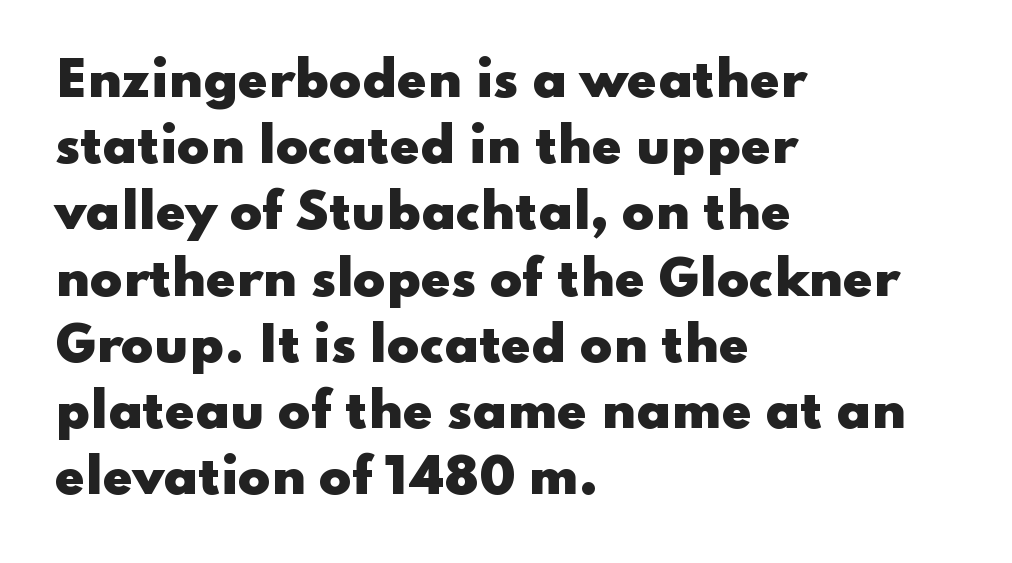
{"serif": "no", "italic": "no", "bold": "yes", "weight": "heavy", "width": "wide", "stroke_contrast": "low", "x_height": "small", "monospaced": "no", "underline": "no", "align": "left", "line_spacing": "normal", "line_spacing_ratio": 1.38, "letter_spacing": "normal", "letter_spacing_em": 0.0, "glyph_px": 48}
